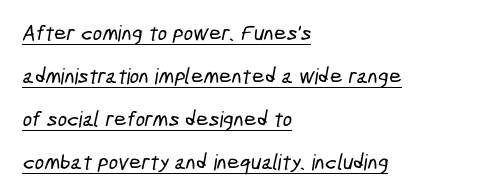
Q: Is the text underlined? A: Yes.
Q: How is the paragraph aligned? A: Left-aligned.
Q: Is the spacing between letters normal or unusually wide? A: Normal.
Q: Is the spacing between lines tight, normal or loose? A: Loose.
